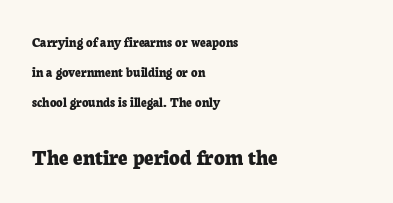
Q: Is the text bold? A: Yes.
Q: Is the text italic (slanted)? A: No, it is upright.
Q: Is the text underlined? A: No.
Q: How is the paragraph aligned? A: Left-aligned.
Q: Is the spacing between letters normal or unusually wide? A: Normal.
Q: Is the spacing between lines tight, normal or loose? A: Loose.
Q: Which block of text is set in a larger size, the first (top) or the second (bottom)? A: The second (bottom) one.
